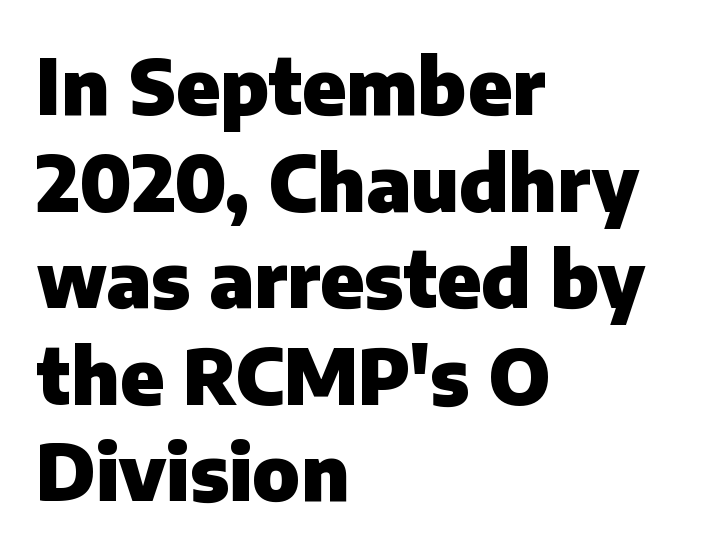
{"serif": "no", "italic": "no", "bold": "yes", "weight": "heavy", "width": "normal", "stroke_contrast": "low", "x_height": "medium", "monospaced": "no", "underline": "no", "align": "left", "line_spacing": "normal", "line_spacing_ratio": 1.27, "letter_spacing": "normal", "letter_spacing_em": 0.0, "glyph_px": 76}
